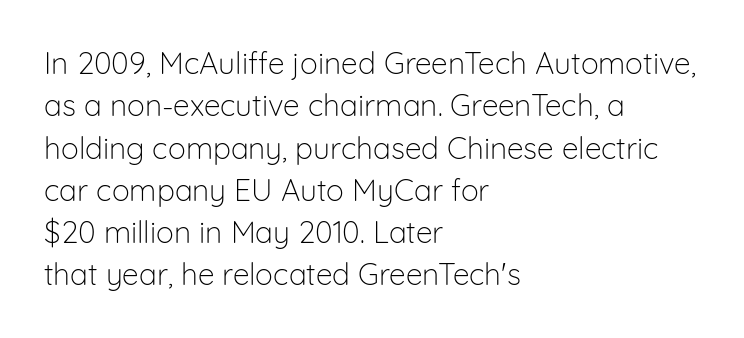
{"serif": "no", "italic": "no", "bold": "no", "weight": "light", "width": "normal", "stroke_contrast": "low", "x_height": "medium", "monospaced": "no", "underline": "no", "align": "left", "line_spacing": "normal", "line_spacing_ratio": 1.41, "letter_spacing": "normal", "letter_spacing_em": 0.0, "glyph_px": 30}
